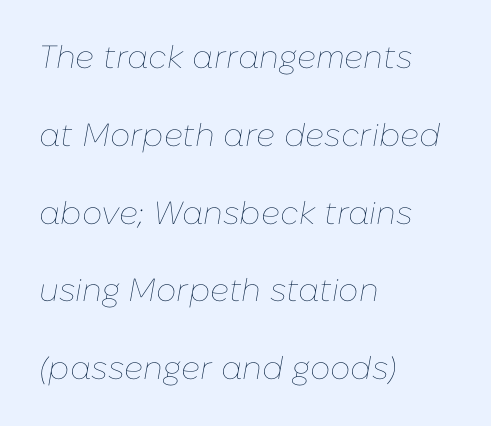
Q: Is the text bold? A: No.
Q: Is the text italic (slanted)? A: Yes, it leans right by about 10 degrees.
Q: Is the text underlined? A: No.
Q: How is the paragraph aligned? A: Left-aligned.
Q: Is the spacing between letters normal or unusually wide? A: Normal.
Q: Is the spacing between lines tight, normal or loose? A: Loose.
Q: Width (condensed, normal, or wide)? A: Normal.
Q: Stroke contrast? A: Low.
Q: x-height? A: Medium.
Q: Monospaced? A: No.
